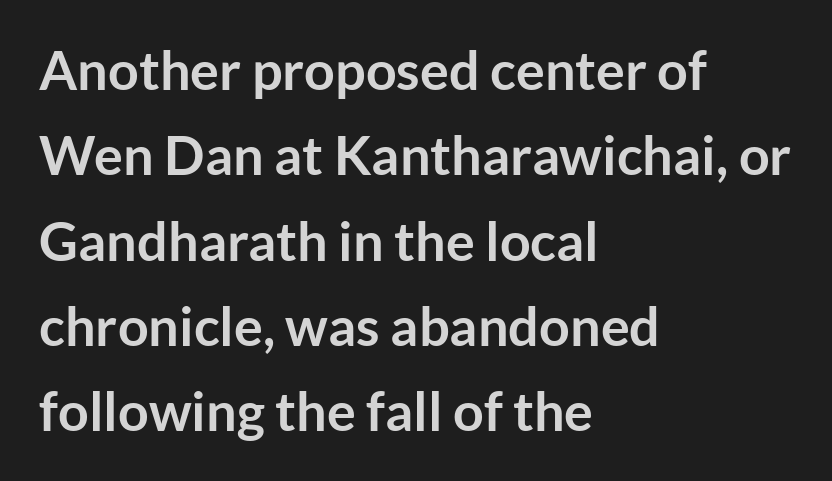
The image shows 54 px semibold sans-serif type, upright; set left-aligned, normal line spacing (1.58x), normal letter spacing, not underlined; low stroke contrast and a medium x-height.
